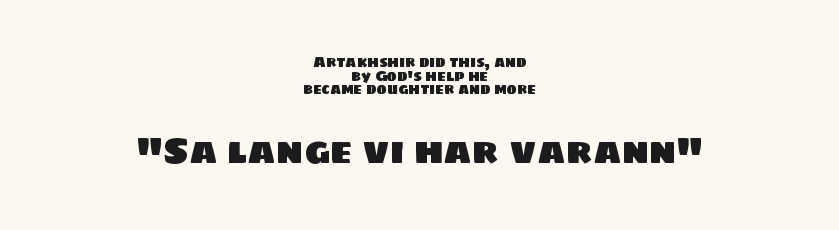
Here the designer chose a conventional face with non-uniform glyph widths. Each word holds together tightly as a unit, with standard inter-letter gaps. Descender tails drop into unmarked territory. These lines stack symmetrically, like a column narrowing and widening about its center. Does the bottom block carry the larger type? Yes, it does. You could barely slide anything between these rows.
